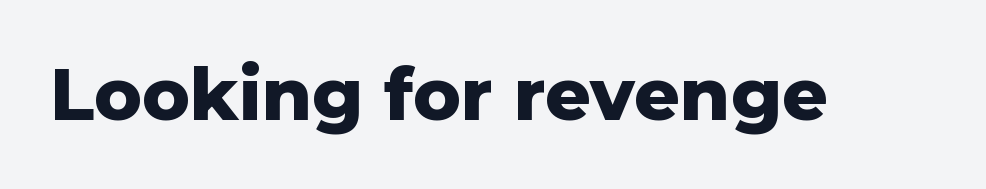
{"serif": "no", "italic": "no", "bold": "yes", "weight": "heavy", "width": "normal", "stroke_contrast": "low", "x_height": "medium", "monospaced": "no", "underline": "no", "letter_spacing": "normal", "letter_spacing_em": 0.0, "glyph_px": 72}
